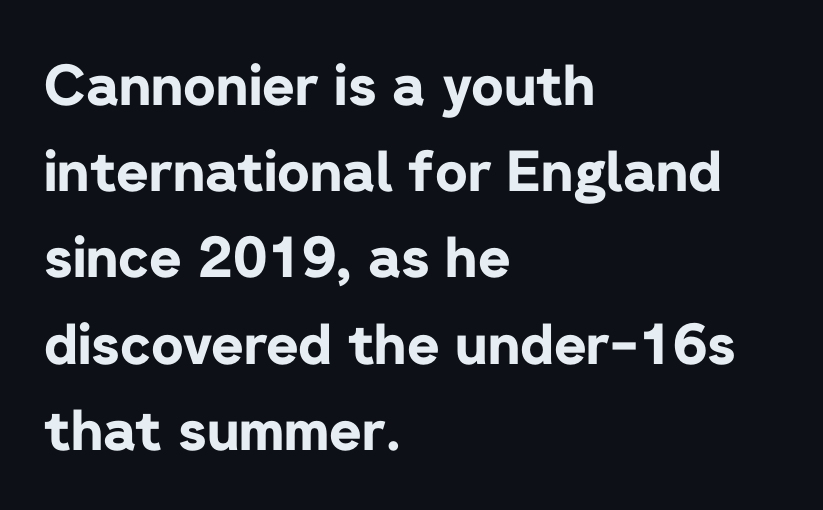
The image shows 56 px bold sans-serif type, upright; set left-aligned, normal line spacing (1.54x), normal letter spacing, not underlined; low stroke contrast and a medium x-height.
